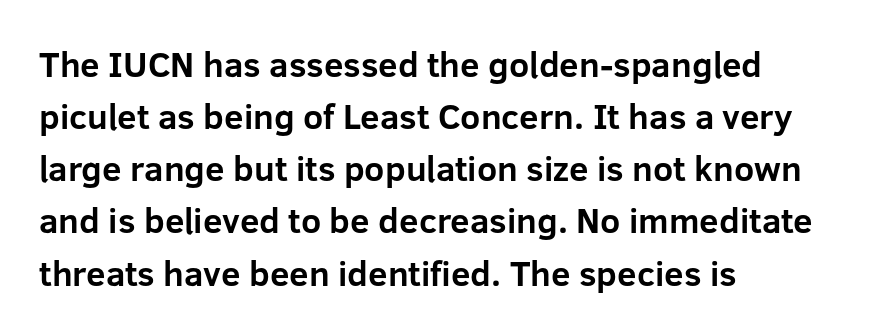
{"serif": "no", "italic": "no", "bold": "yes", "weight": "bold", "width": "normal", "stroke_contrast": "low", "x_height": "medium", "monospaced": "no", "underline": "no", "align": "left", "line_spacing": "normal", "line_spacing_ratio": 1.49, "letter_spacing": "normal", "letter_spacing_em": 0.0, "glyph_px": 35}
